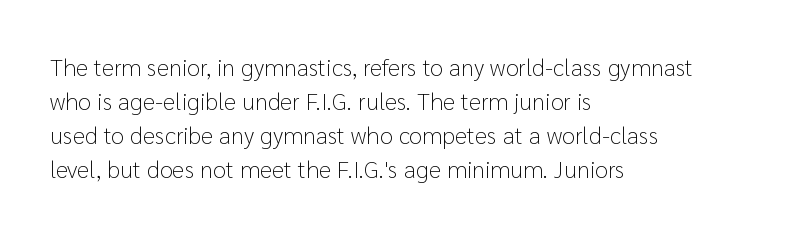
Just letters on the line, the space beneath them empty. The lines sit at an ordinary, default distance from one another. Reading down the block, your eye returns to a fixed left position each line. Think standard paragraph weight, or any step lighter than that.
